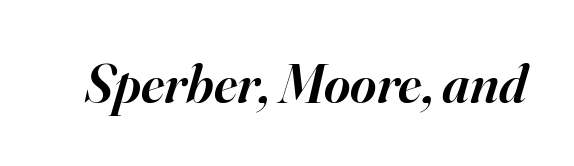
These lines are composed in type with serifs. The rendering applies a slant to the glyphs. The zone under the glyphs is completely vacant. The rendering uses a semibold face; strokes are thickened but not to full bold. Varying glyph widths throughout — classic text-font behaviour.
